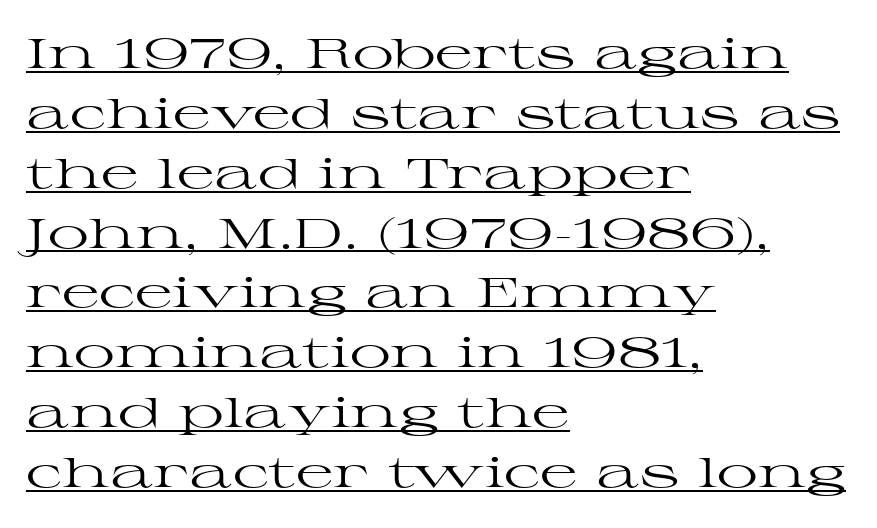
{"serif": "yes", "italic": "no", "bold": "no", "weight": "regular", "width": "wide", "stroke_contrast": "high", "x_height": "medium", "monospaced": "no", "underline": "yes", "align": "left", "line_spacing": "normal", "line_spacing_ratio": 1.46, "letter_spacing": "normal", "letter_spacing_em": 0.0, "glyph_px": 41}
